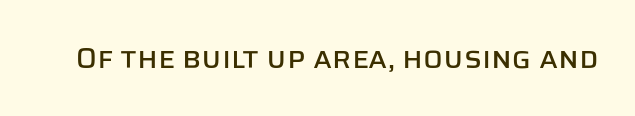
Q: Is the text italic (slanted)? A: No, it is upright.
Q: Is the typeface a serif or a sans-serif typeface? A: Sans-serif.
Q: Is the text underlined? A: No.
Q: Is the spacing between letters normal or unusually wide? A: Normal.
Q: Width (condensed, normal, or wide)? A: Normal.
Q: Stroke contrast? A: Low.
Q: x-height? A: Large.
Q: Monospaced? A: No.
